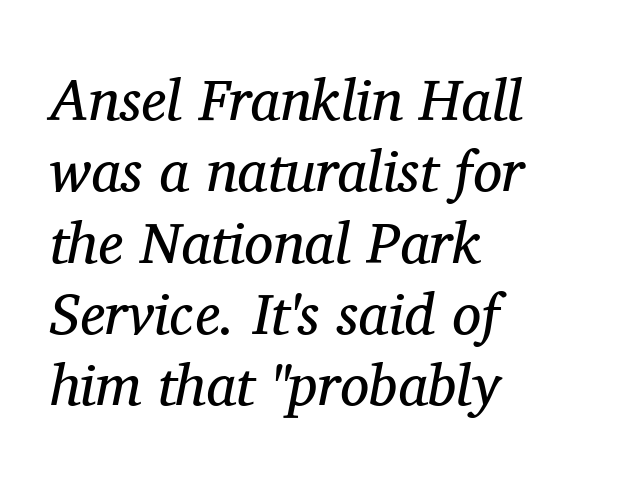
The image shows 58 px regular-weight serif type, italic (leaning right); set left-aligned, line spacing 1.23x, normal letter spacing, not underlined; medium stroke contrast and a medium x-height.
